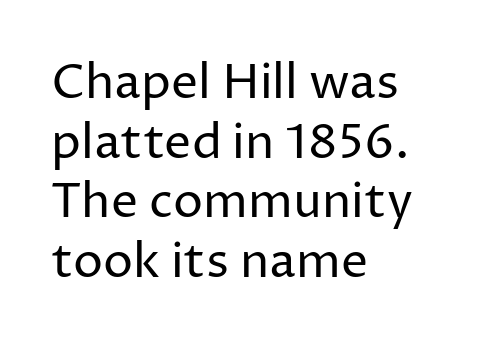
{"serif": "no", "italic": "no", "bold": "no", "weight": "regular", "width": "normal", "stroke_contrast": "low", "x_height": "medium", "monospaced": "no", "underline": "no", "align": "left", "line_spacing_ratio": 1.24, "letter_spacing": "normal", "letter_spacing_em": 0.0, "glyph_px": 48}
